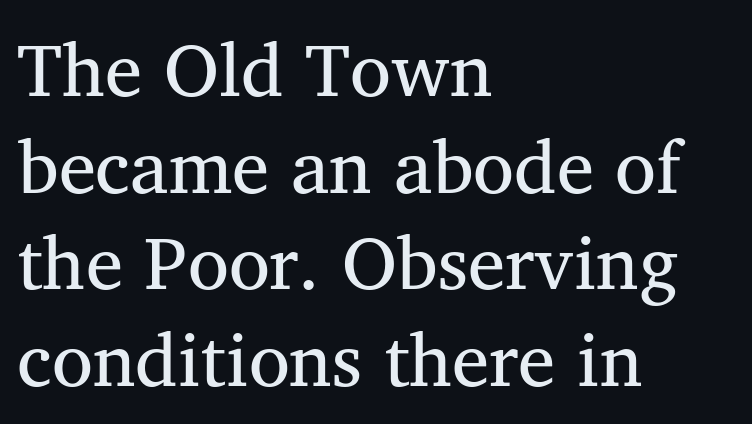
The typeface has the unassuming heft of standard copy or less. The leading is moderate, giving the passage an even texture. Inter-character spacing is left at the font's built-in metrics. Rule under the text: the space is simply empty. The characters display serif detailing at their extremities. It's the straight-up-and-down kind of type.
